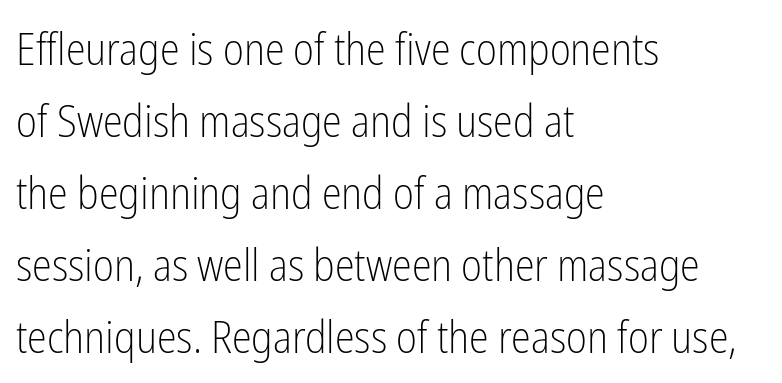
Leading: standard. The tracking reads as untouched default to a designer's eye. Note: no serifs on the glyphs. The letters advance in unequal steps, a hallmark of proportional type. The rendering anchors every line to the left-hand side. Unbolded letterforms with no extra heft.
